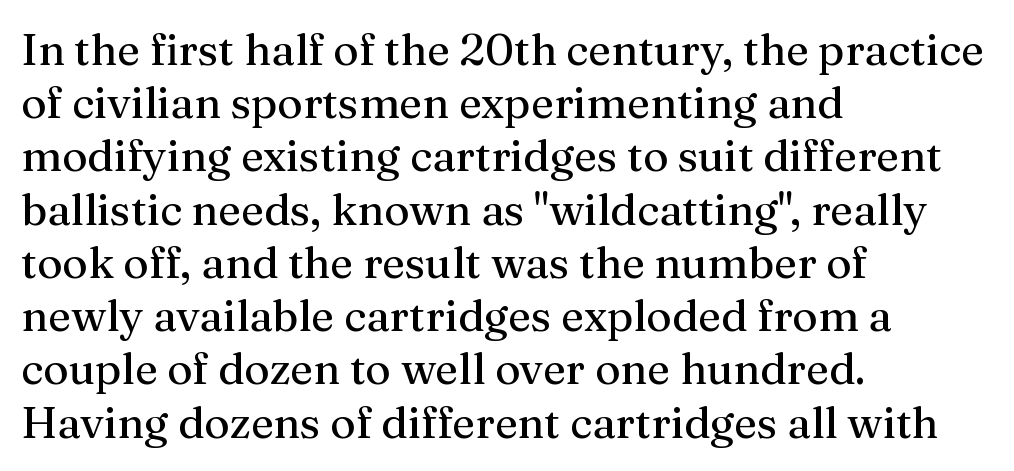
Q: Is the text bold? A: No.
Q: Is the text italic (slanted)? A: No, it is upright.
Q: Is the typeface a serif or a sans-serif typeface? A: Serif.
Q: Is the text underlined? A: No.
Q: How is the paragraph aligned? A: Left-aligned.
Q: Is the spacing between letters normal or unusually wide? A: Normal.
Q: Width (condensed, normal, or wide)? A: Normal.
Q: Stroke contrast? A: Medium.
Q: x-height? A: Medium.
Q: Monospaced? A: No.
